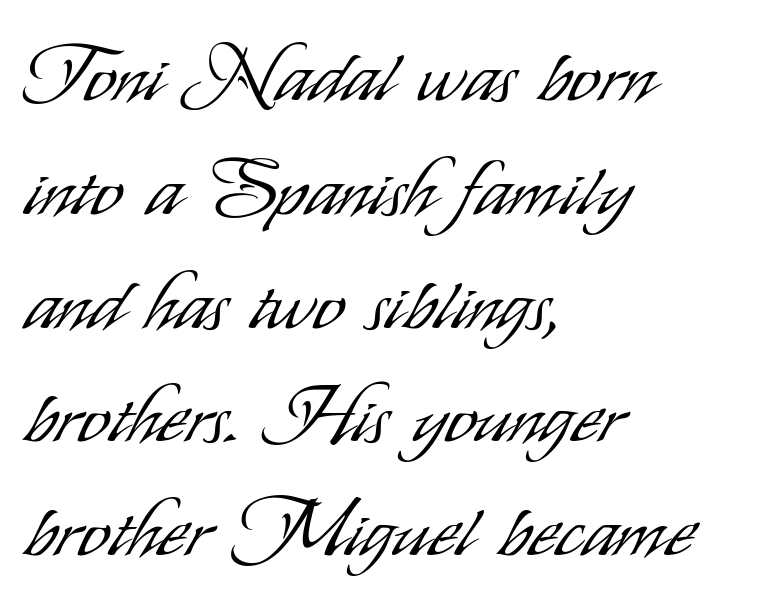
{"serif": "no", "bold": "no", "weight": "light", "width": "condensed", "stroke_contrast": "low", "x_height": "small", "monospaced": "no", "underline": "no", "align": "left", "line_spacing": "normal", "line_spacing_ratio": 1.44, "letter_spacing": "normal", "letter_spacing_em": 0.0, "glyph_px": 79}
